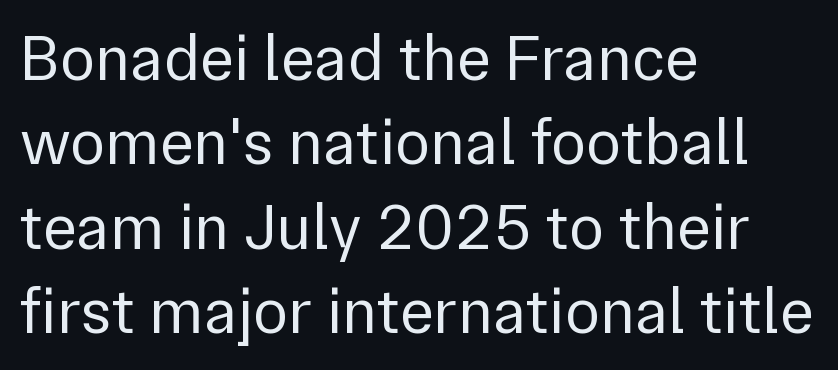
The image shows 65 px regular-weight sans-serif type, upright; set left-aligned, normal line spacing (1.3x), normal letter spacing, not underlined; low stroke contrast and a medium x-height.
